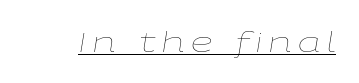
Check the space under the baseline: a stroke is drawn there. Counters stay open thanks to moderate or lighter strokes. Looking at the ascenders, they clearly lean. Think of a printed novel: that variable character pitch is what you see here.
